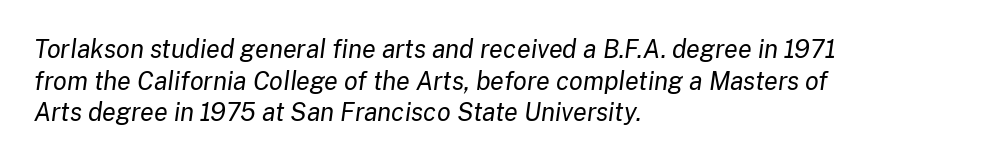
The image shows 25 px text type, italic (leaning right); set left-aligned, normal line spacing (1.27x), normal letter spacing, not underlined.
